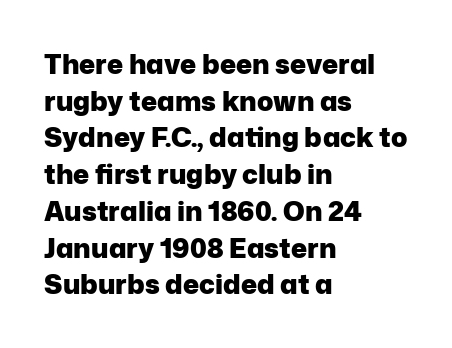
Q: Is the text bold? A: Yes.
Q: Is the text italic (slanted)? A: No, it is upright.
Q: Is the text underlined? A: No.
Q: How is the paragraph aligned? A: Left-aligned.
Q: Is the spacing between letters normal or unusually wide? A: Normal.
Q: Is the spacing between lines tight, normal or loose? A: Normal.
